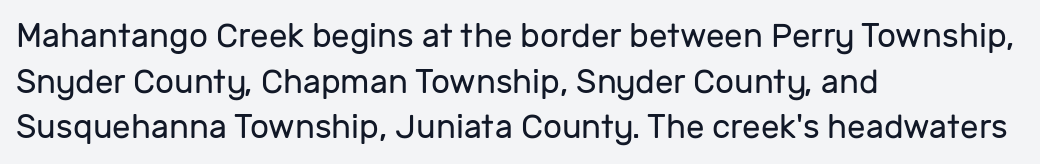
Q: Is the text bold? A: No.
Q: Is the text italic (slanted)? A: No, it is upright.
Q: Is the typeface a serif or a sans-serif typeface? A: Sans-serif.
Q: Is the text underlined? A: No.
Q: How is the paragraph aligned? A: Left-aligned.
Q: Is the spacing between letters normal or unusually wide? A: Normal.
Q: Is the spacing between lines tight, normal or loose? A: Normal.
Q: Width (condensed, normal, or wide)? A: Normal.
Q: Stroke contrast? A: Low.
Q: x-height? A: Medium.
Q: Monospaced? A: No.
